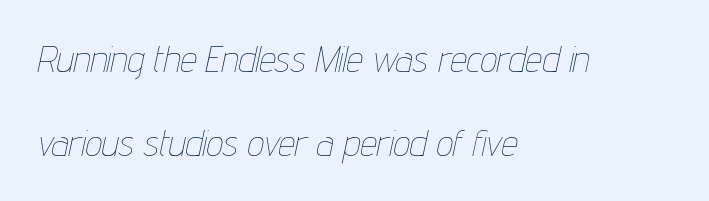
Q: Is the text bold? A: No.
Q: Is the text italic (slanted)? A: Yes, it leans right by about 12 degrees.
Q: Is the text underlined? A: No.
Q: How is the paragraph aligned? A: Left-aligned.
Q: Is the spacing between letters normal or unusually wide? A: Normal.
Q: Is the spacing between lines tight, normal or loose? A: Loose.
Q: Width (condensed, normal, or wide)? A: Condensed.
Q: Stroke contrast? A: Low.
Q: x-height? A: Medium.
Q: Monospaced? A: No.
